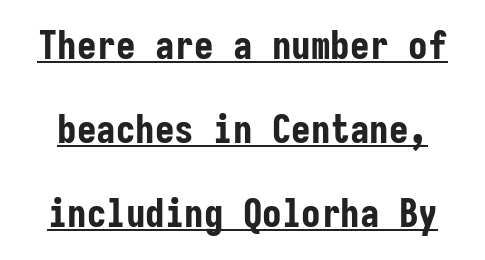
The image shows 39 px bold, condensed sans-serif type, upright, monospaced; set loose line spacing (2.15x), normal letter spacing, underlined; low stroke contrast and a medium x-height.
